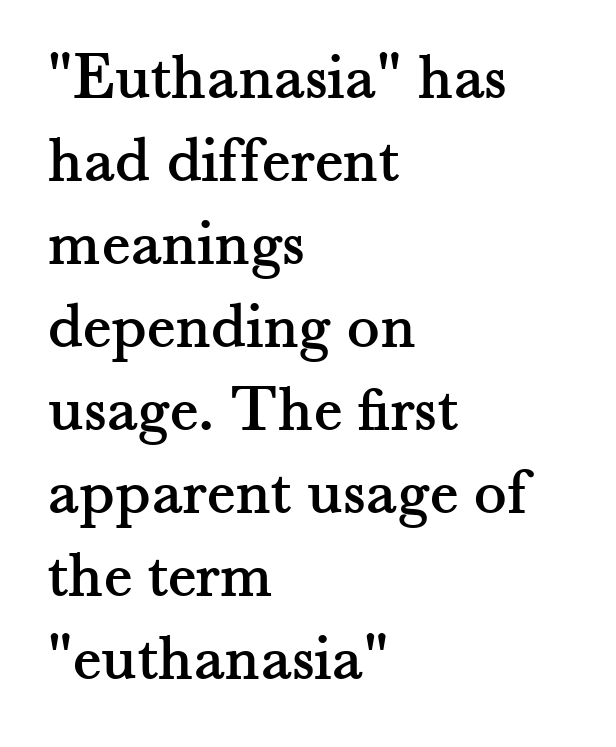
The image shows 68 px serif type, upright; set left-aligned, line spacing 1.22x, normal letter spacing, not underlined; medium stroke contrast and a small x-height.
